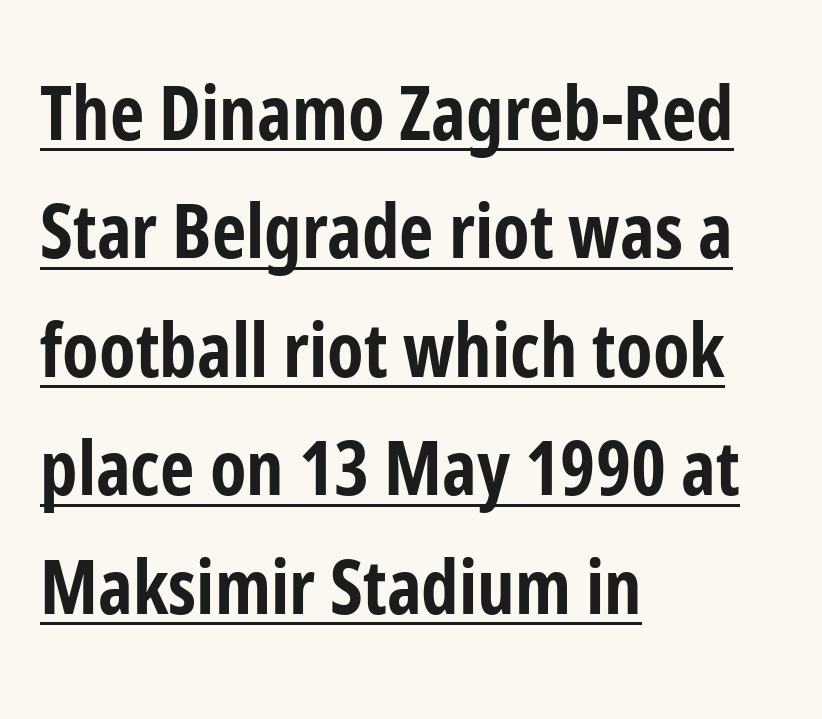
The line-height multiplier appears to be the usual default. The lines are quadded left. Look at the stroke-to-counter ratio: heavy, a bold. Somebody hit Ctrl+U on this one — the words are underlined. Students, note that the glyphs here touch the page at normal intervals. Note the varied advance widths — an 'i' is clearly narrower than an 'm'.
